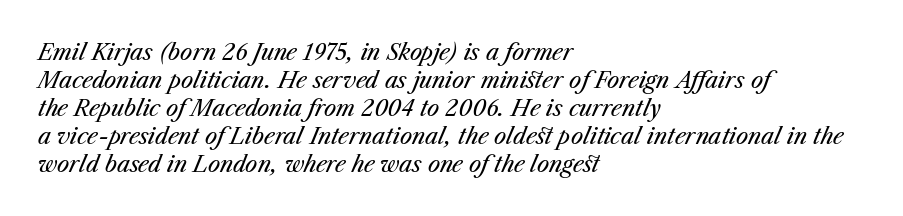
{"italic": "yes", "lean": "right", "slant_degrees": 23, "bold": "no", "underline": "no", "align": "left", "line_spacing": "normal", "line_spacing_ratio": 1.27, "letter_spacing": "normal", "letter_spacing_em": 0.0, "glyph_px": 22}
